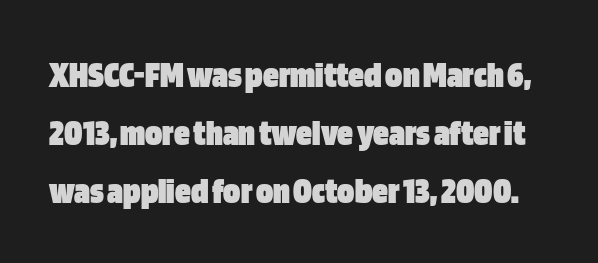
Q: Is the text bold? A: Yes.
Q: Is the text italic (slanted)? A: No, it is upright.
Q: Is the typeface a serif or a sans-serif typeface? A: Sans-serif.
Q: Is the text underlined? A: No.
Q: Is the spacing between letters normal or unusually wide? A: Normal.
Q: Is the spacing between lines tight, normal or loose? A: Normal.
Q: Width (condensed, normal, or wide)? A: Condensed.
Q: Stroke contrast? A: Low.
Q: x-height? A: Large.
Q: Monospaced? A: No.
